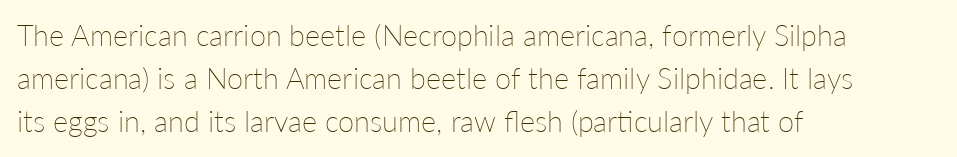
{"italic": "no", "bold": "no", "weight": "thin", "width": "normal", "stroke_contrast": "low", "x_height": "medium", "monospaced": "no", "underline": "no", "align": "left", "line_spacing": "normal", "line_spacing_ratio": 1.49, "letter_spacing": "normal", "letter_spacing_em": 0.0, "glyph_px": 29}
